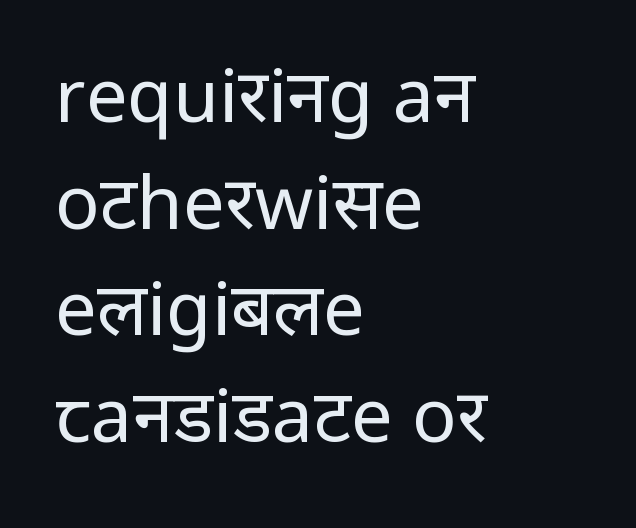
{"serif": "no", "italic": "no", "bold": "no", "weight": "regular", "width": "normal", "stroke_contrast": "low", "x_height": "medium", "monospaced": "no", "underline": "no", "align": "left", "line_spacing": "normal", "line_spacing_ratio": 1.44, "letter_spacing": "normal", "letter_spacing_em": 0.0, "glyph_px": 74}
